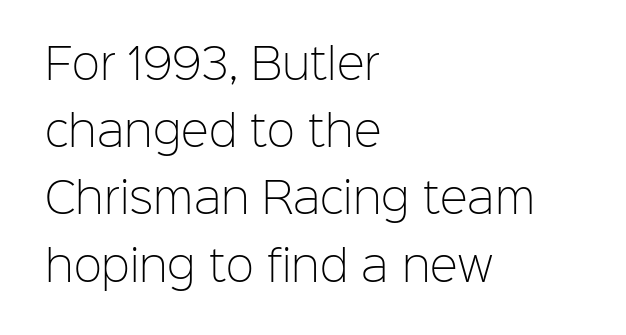
Look at the bottom of the vertical strokes: they stop flat, with no serifs. Heft: none added — not bold. Vertically, the passage feels balanced, rows spaced as you'd expect. Descender tails drop into unmarked territory.
